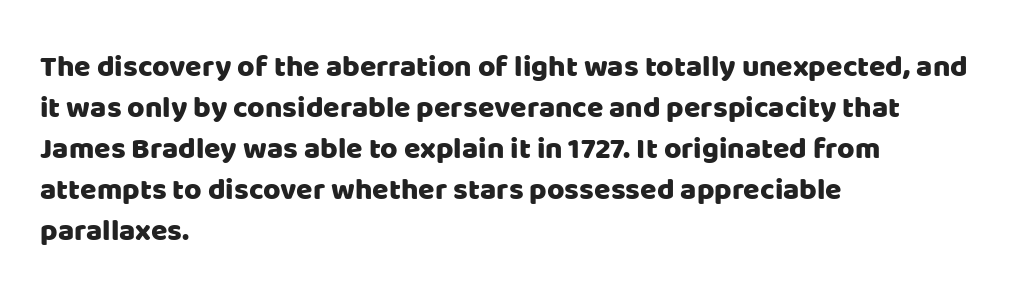
Q: Is the text italic (slanted)? A: No, it is upright.
Q: Is the typeface a serif or a sans-serif typeface? A: Sans-serif.
Q: Is the text underlined? A: No.
Q: How is the paragraph aligned? A: Left-aligned.
Q: Is the spacing between letters normal or unusually wide? A: Normal.
Q: Is the spacing between lines tight, normal or loose? A: Normal.
Q: Width (condensed, normal, or wide)? A: Normal.
Q: Stroke contrast? A: Low.
Q: x-height? A: Large.
Q: Monospaced? A: No.
